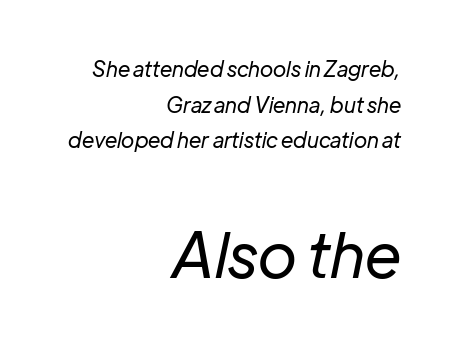
Compared with typical paragraphs, the rows here are spaced about the same. A clean baseline with only descenders dipping below it. Inter-character spacing is left at the font's built-in metrics. Visually the block forms a straight wall on the right and a jagged coastline on the left.
